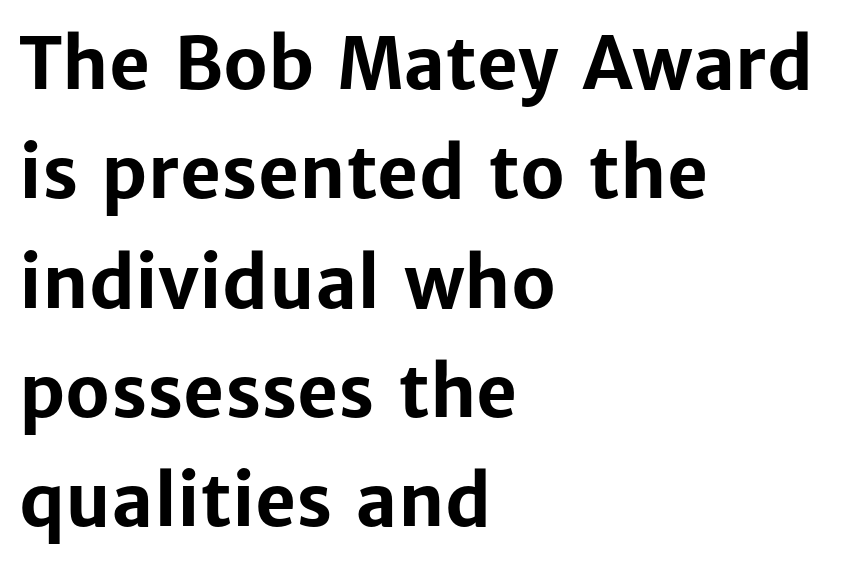
The image shows 71 px bold sans-serif type, upright; set left-aligned, normal line spacing (1.54x), normal letter spacing, not underlined; low stroke contrast and a medium x-height.
